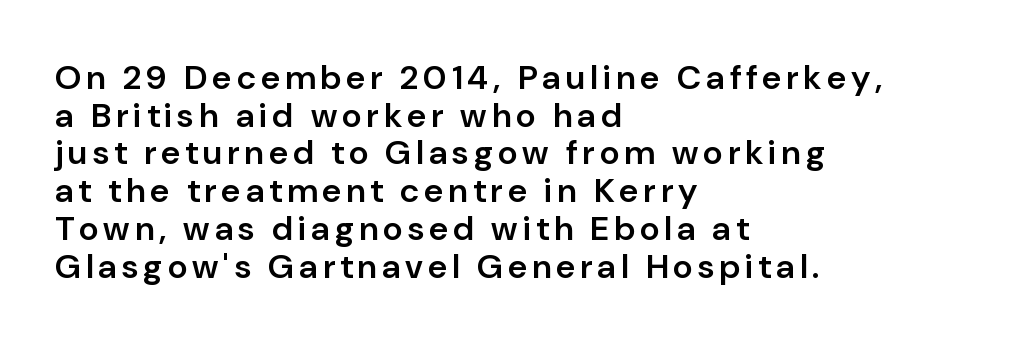
{"serif": "no", "italic": "no", "bold": "semi", "weight": "semibold", "width": "normal", "stroke_contrast": "low", "x_height": "medium", "monospaced": "no", "underline": "no", "align": "left", "line_spacing": "tight", "line_spacing_ratio": 1.11, "glyph_px": 34}
